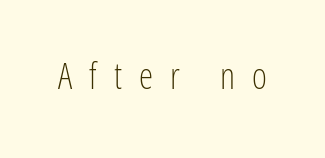
{"serif": "no", "italic": "no", "bold": "no", "weight": "light", "width": "condensed", "stroke_contrast": "low", "x_height": "medium", "monospaced": "no", "underline": "no", "letter_spacing": "wide", "letter_spacing_em": 0.47, "glyph_px": 36}
